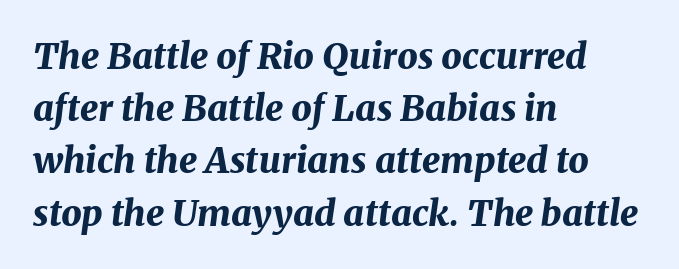
The image shows 36 px bold type, italic (leaning right); set left-aligned, normal line spacing (1.45x), normal letter spacing, not underlined; medium stroke contrast and a medium x-height.
